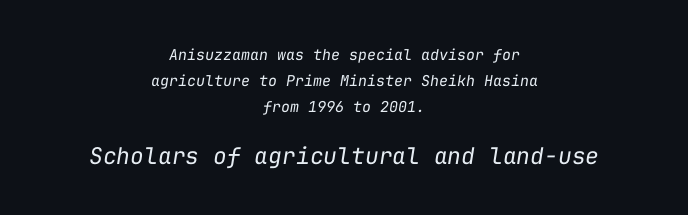
The image shows 23 px text type, italic (leaning right); set centered, line spacing 1.72x, normal letter spacing, not underlined; the second (bottom) block is 1.53x larger.
